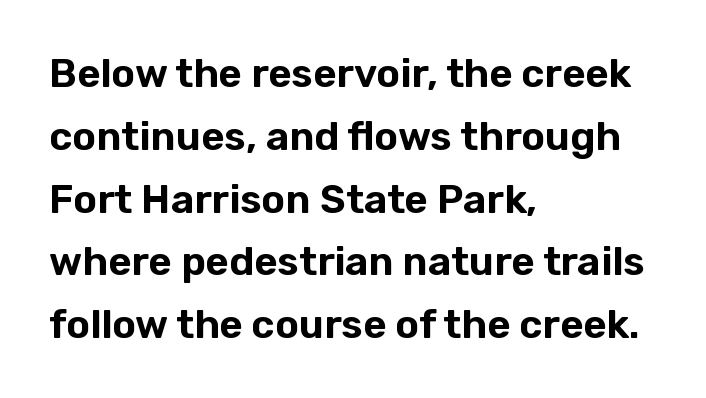
Q: Is the text italic (slanted)? A: No, it is upright.
Q: Is the typeface a serif or a sans-serif typeface? A: Sans-serif.
Q: Is the text underlined? A: No.
Q: How is the paragraph aligned? A: Left-aligned.
Q: Is the spacing between letters normal or unusually wide? A: Normal.
Q: Is the spacing between lines tight, normal or loose? A: Normal.
Q: Width (condensed, normal, or wide)? A: Normal.
Q: Stroke contrast? A: Low.
Q: x-height? A: Medium.
Q: Monospaced? A: No.
